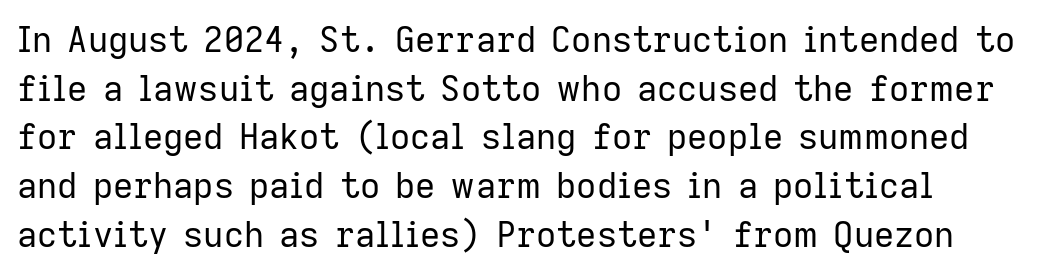
The image shows 35 px regular-weight sans-serif type, upright; set normal line spacing (1.39x), normal letter spacing, not underlined; low stroke contrast and a medium x-height.
